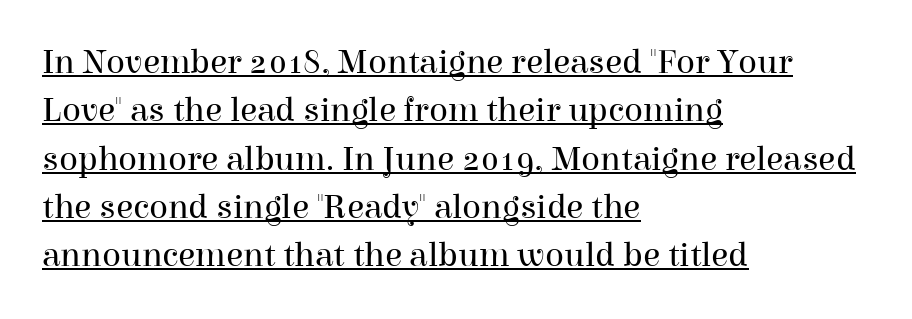
The image shows 35 px regular-weight serif type, upright; set left-aligned, normal line spacing (1.38x), normal letter spacing, underlined; high stroke contrast and a medium x-height.
